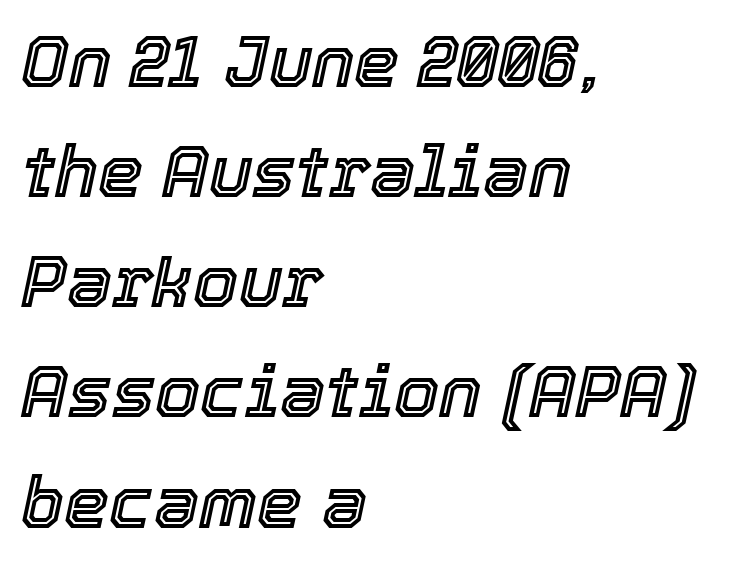
{"italic": "yes", "lean": "right", "slant_degrees": 12, "width": "normal", "x_height": "medium", "monospaced": "no", "underline": "no", "align": "left", "line_spacing": "normal", "line_spacing_ratio": 1.53, "letter_spacing": "normal", "letter_spacing_em": 0.0, "glyph_px": 72}
